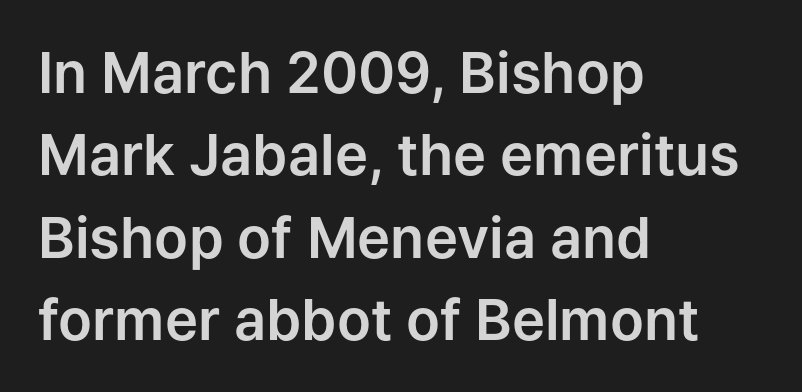
The image shows 56 px sans-serif type, upright; set left-aligned, normal line spacing (1.47x), normal letter spacing, not underlined; low stroke contrast and a medium x-height.
